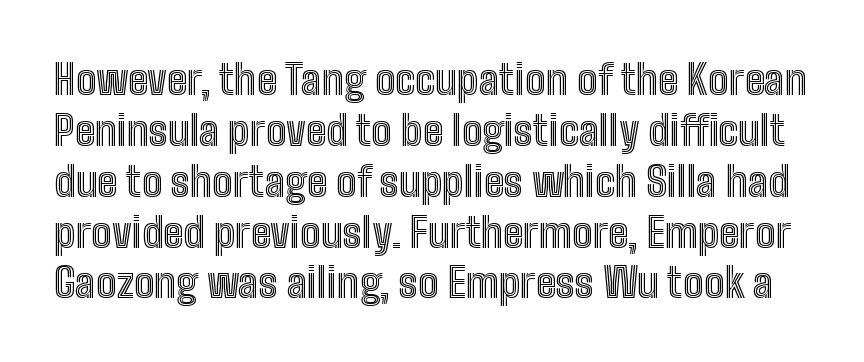
The image shows 41 px condensed type, upright; set line spacing 1.24x, normal letter spacing, not underlined; a medium x-height.
